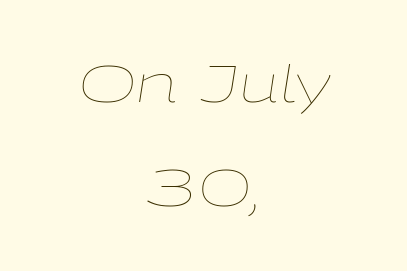
The image shows 51 px thin, wide type, italic (leaning right); set centered, loose line spacing (2.04x), normal letter spacing, not underlined; low stroke contrast and a medium x-height.
